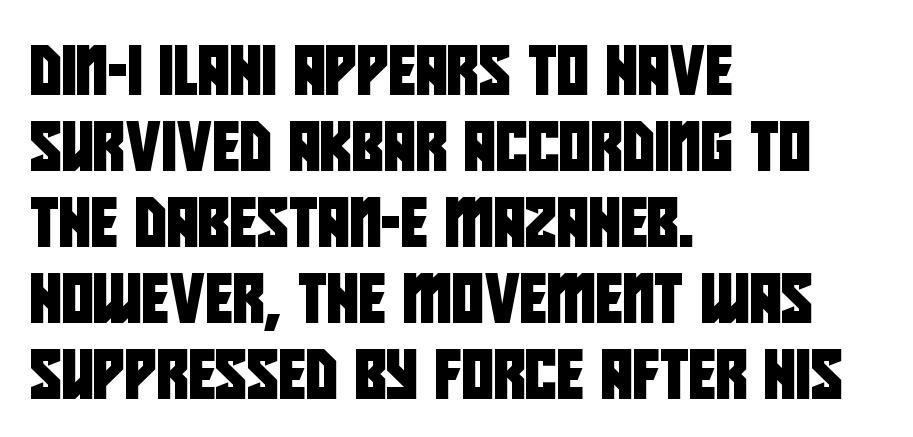
{"serif": "no", "width": "condensed", "stroke_contrast": "low", "x_height": "large", "monospaced": "no", "underline": "no", "align": "left", "line_spacing": "normal", "line_spacing_ratio": 1.55, "letter_spacing": "normal", "letter_spacing_em": 0.0, "glyph_px": 49}
